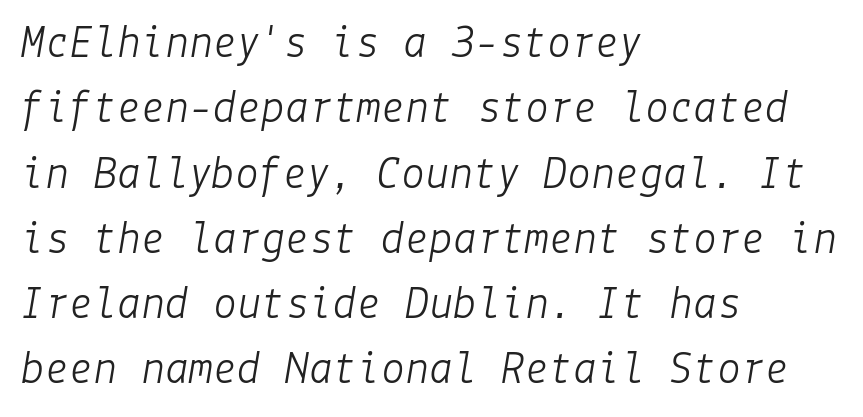
Q: Is the text bold? A: No.
Q: Is the text italic (slanted)? A: Yes, it leans right by about 9 degrees.
Q: Is the text underlined? A: No.
Q: How is the paragraph aligned? A: Left-aligned.
Q: Is the spacing between letters normal or unusually wide? A: Normal.
Q: Is the spacing between lines tight, normal or loose? A: Normal.
Q: Width (condensed, normal, or wide)? A: Normal.
Q: Stroke contrast? A: Low.
Q: x-height? A: Medium.
